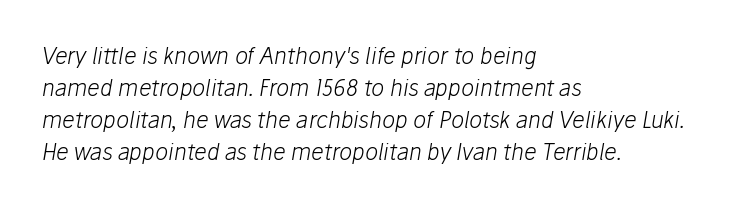
{"italic": "yes", "lean": "right", "slant_degrees": 10, "bold": "no", "underline": "no", "align": "left", "line_spacing": "normal", "line_spacing_ratio": 1.46, "letter_spacing": "normal", "letter_spacing_em": 0.0, "glyph_px": 22}
